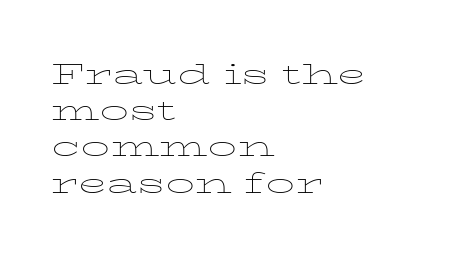
{"serif": "yes", "italic": "no", "bold": "no", "weight": "thin", "width": "wide", "stroke_contrast": "low", "x_height": "medium", "monospaced": "no", "underline": "no", "align": "left", "line_spacing": "normal", "line_spacing_ratio": 1.25, "letter_spacing": "normal", "letter_spacing_em": 0.0, "glyph_px": 29}
